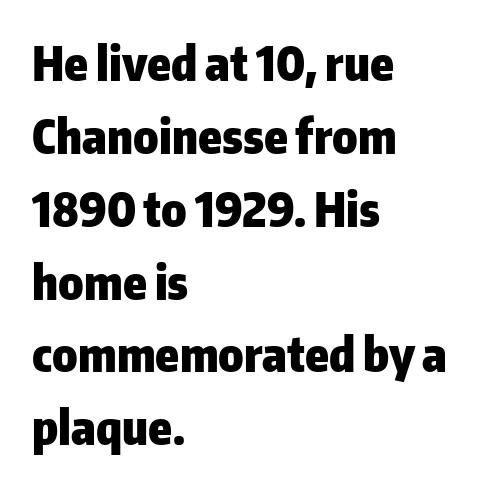
{"serif": "no", "italic": "no", "bold": "yes", "weight": "heavy", "width": "normal", "stroke_contrast": "low", "x_height": "medium", "monospaced": "no", "underline": "no", "align": "left", "line_spacing": "normal", "line_spacing_ratio": 1.55, "letter_spacing": "normal", "letter_spacing_em": 0.0, "glyph_px": 47}
